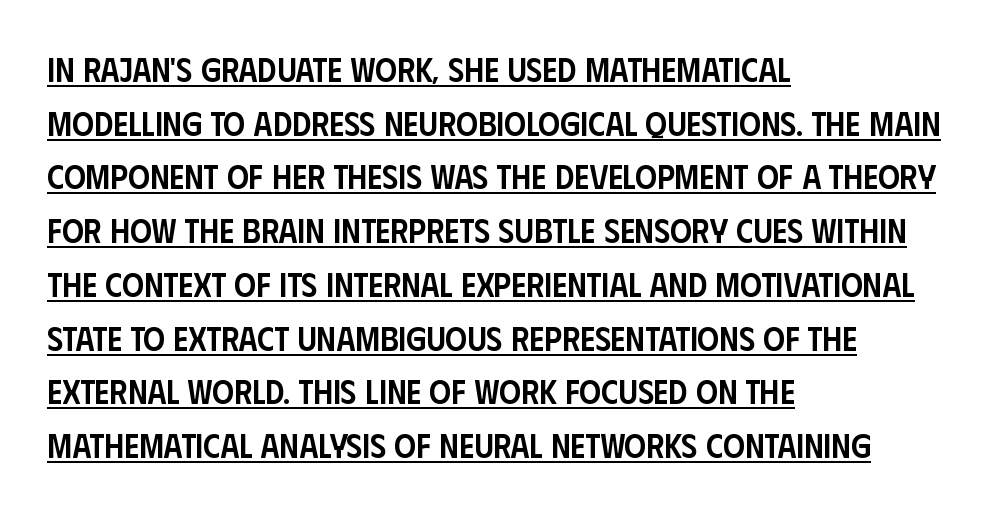
The image shows 34 px semibold, condensed sans-serif type, upright; set left-aligned, normal line spacing (1.58x), normal letter spacing, underlined; low stroke contrast and a large x-height.
